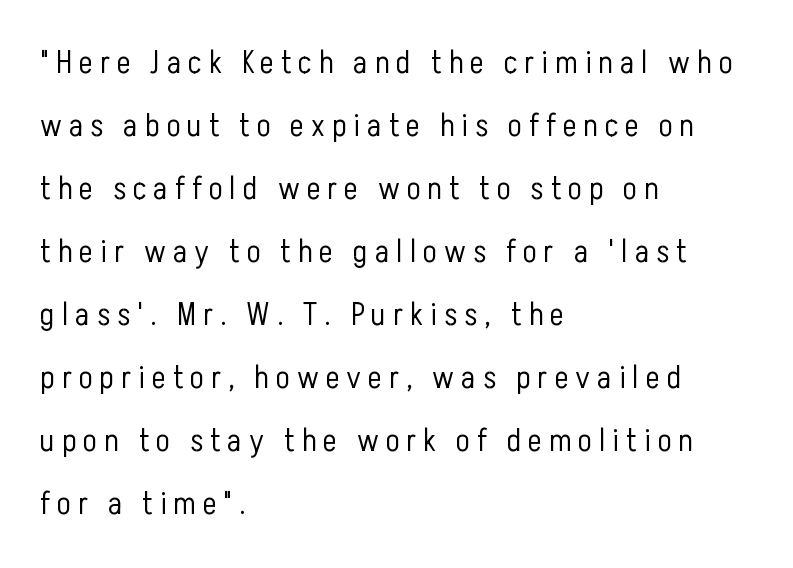
The image shows 33 px light, condensed sans-serif type, upright; set left-aligned, loose line spacing (1.91x), unusually wide letter spacing (+0.21 em), not underlined; low stroke contrast and a medium x-height.
